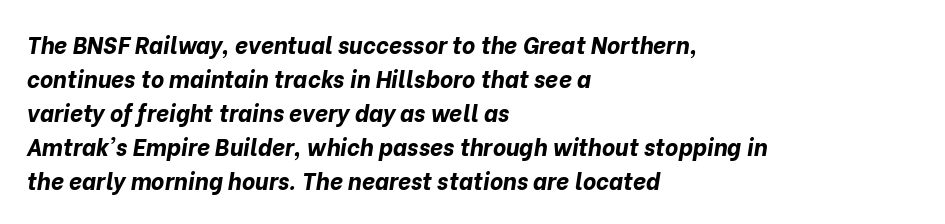
The image shows 23 px bold type, italic (leaning right); set left-aligned, normal line spacing (1.48x), normal letter spacing, not underlined.
